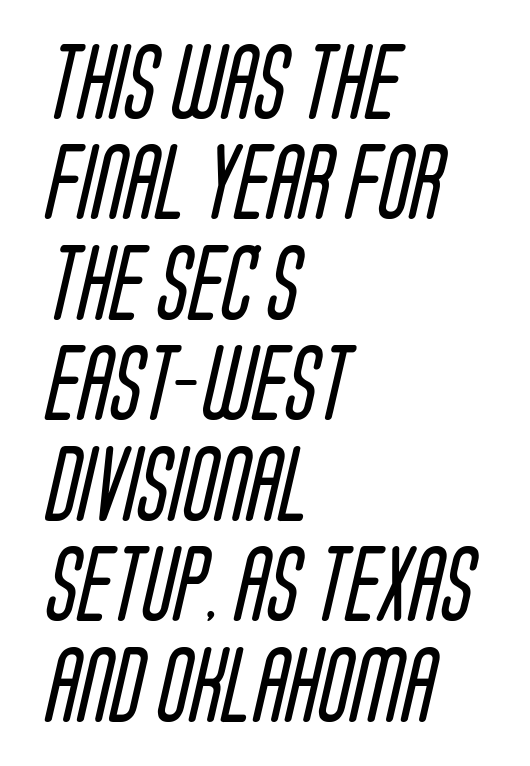
Q: Is the text bold? A: No.
Q: Is the typeface a serif or a sans-serif typeface? A: Sans-serif.
Q: Is the text underlined? A: No.
Q: How is the paragraph aligned? A: Left-aligned.
Q: Is the spacing between letters normal or unusually wide? A: Normal.
Q: Is the spacing between lines tight, normal or loose? A: Normal.
Q: Width (condensed, normal, or wide)? A: Condensed.
Q: Stroke contrast? A: Low.
Q: x-height? A: Large.
Q: Monospaced? A: No.
